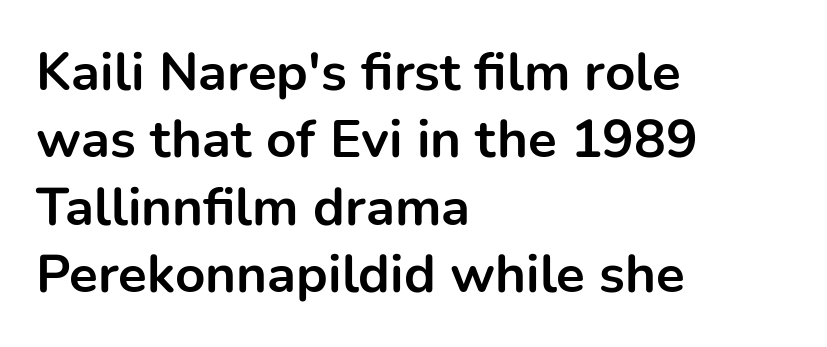
Q: Is the text bold? A: Yes.
Q: Is the text italic (slanted)? A: No, it is upright.
Q: Is the typeface a serif or a sans-serif typeface? A: Sans-serif.
Q: Is the text underlined? A: No.
Q: How is the paragraph aligned? A: Left-aligned.
Q: Is the spacing between letters normal or unusually wide? A: Normal.
Q: Is the spacing between lines tight, normal or loose? A: Normal.
Q: Width (condensed, normal, or wide)? A: Normal.
Q: Stroke contrast? A: Low.
Q: x-height? A: Medium.
Q: Monospaced? A: No.
